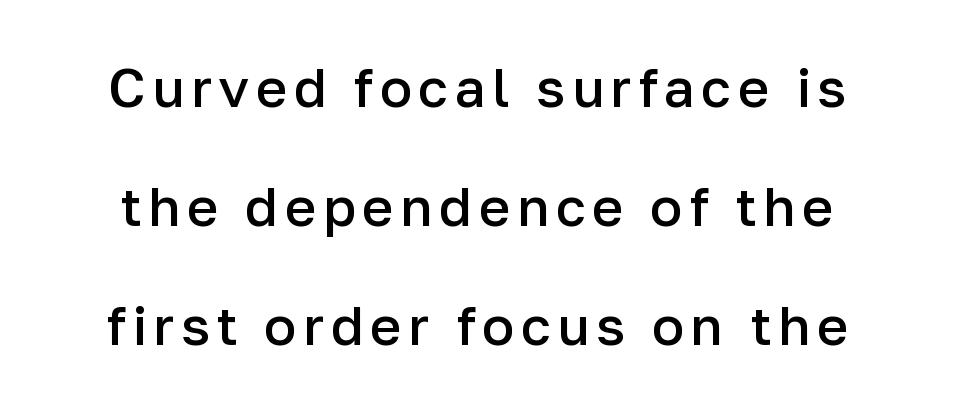
Q: Is the text bold? A: Semi-bold.
Q: Is the text italic (slanted)? A: No, it is upright.
Q: Is the typeface a serif or a sans-serif typeface? A: Sans-serif.
Q: Is the text underlined? A: No.
Q: Is the spacing between lines tight, normal or loose? A: Loose.
Q: Width (condensed, normal, or wide)? A: Normal.
Q: Stroke contrast? A: Low.
Q: x-height? A: Medium.
Q: Monospaced? A: No.
